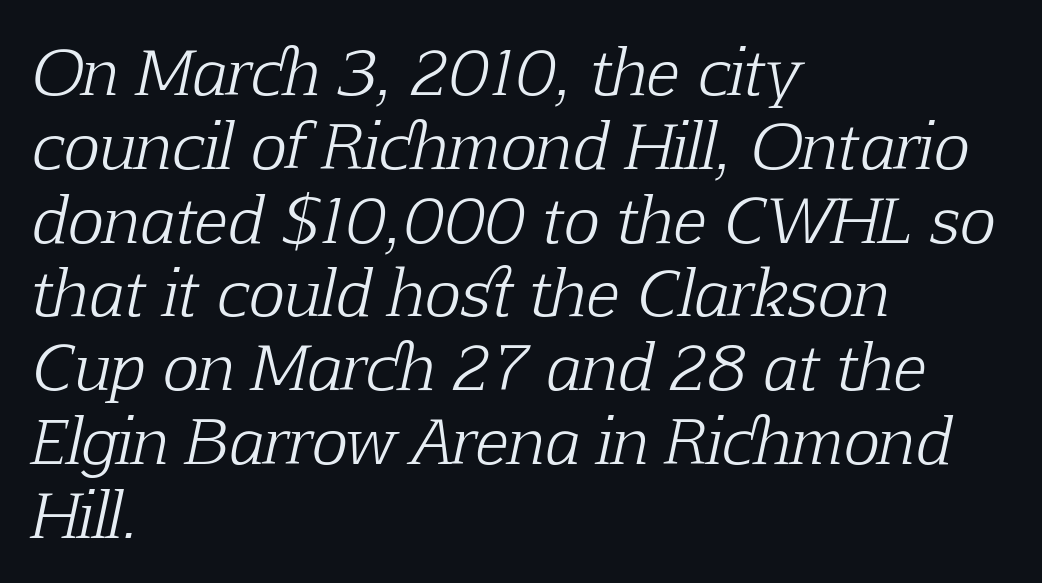
The image shows 61 px light serif type, italic (leaning right); set left-aligned, line spacing 1.21x, normal letter spacing, not underlined; low stroke contrast and a medium x-height.
